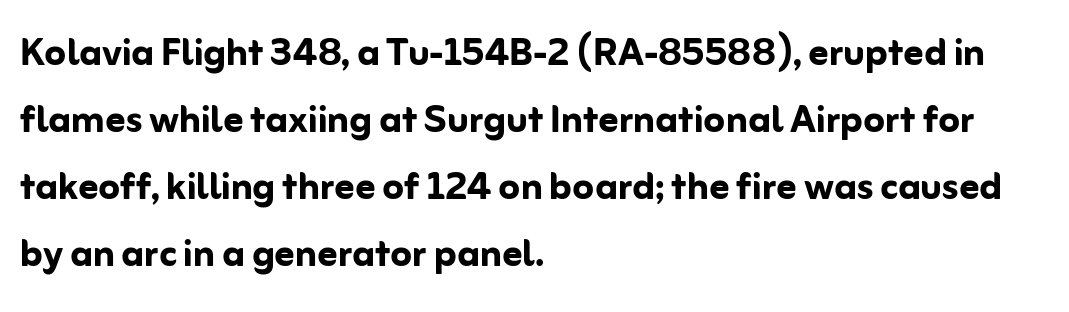
{"serif": "no", "italic": "no", "bold": "yes", "weight": "semibold", "width": "normal", "stroke_contrast": "low", "x_height": "medium", "monospaced": "no", "underline": "no", "align": "left", "line_spacing": "normal", "line_spacing_ratio": 1.37, "letter_spacing": "normal", "letter_spacing_em": 0.0, "glyph_px": 49}
